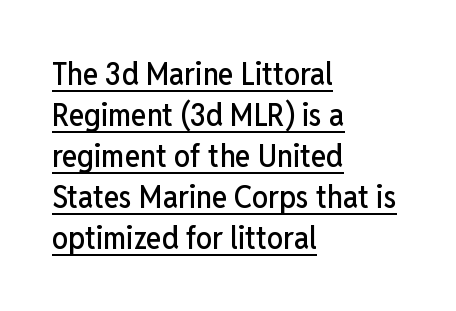
Q: Is the text italic (slanted)? A: No, it is upright.
Q: Is the typeface a serif or a sans-serif typeface? A: Sans-serif.
Q: Is the text underlined? A: Yes.
Q: How is the paragraph aligned? A: Left-aligned.
Q: Is the spacing between letters normal or unusually wide? A: Normal.
Q: Is the spacing between lines tight, normal or loose? A: Normal.
Q: Width (condensed, normal, or wide)? A: Condensed.
Q: Stroke contrast? A: Low.
Q: x-height? A: Medium.
Q: Monospaced? A: No.
